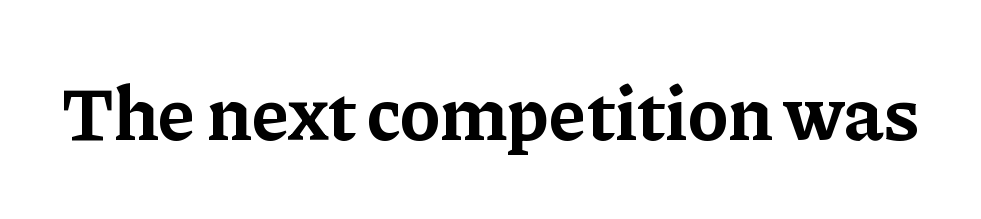
Q: Is the text bold? A: Yes.
Q: Is the text italic (slanted)? A: No, it is upright.
Q: Is the typeface a serif or a sans-serif typeface? A: Serif.
Q: Is the text underlined? A: No.
Q: Is the spacing between letters normal or unusually wide? A: Normal.
Q: Width (condensed, normal, or wide)? A: Normal.
Q: Stroke contrast? A: Low.
Q: x-height? A: Medium.
Q: Monospaced? A: No.
